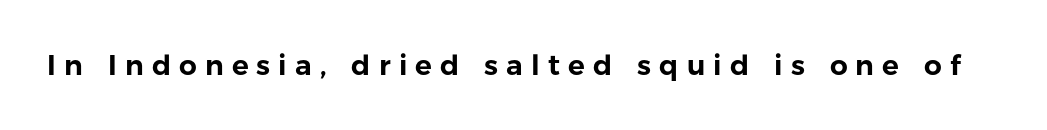
{"serif": "no", "italic": "no", "width": "normal", "stroke_contrast": "low", "x_height": "medium", "monospaced": "no", "underline": "no", "letter_spacing": "wide", "letter_spacing_em": 0.29, "glyph_px": 28}
